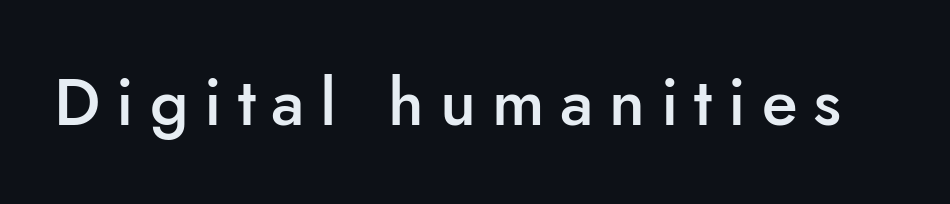
The image shows 66 px semibold sans-serif type, upright; set unusually wide letter spacing (+0.24 em), not underlined; low stroke contrast and a small x-height.
